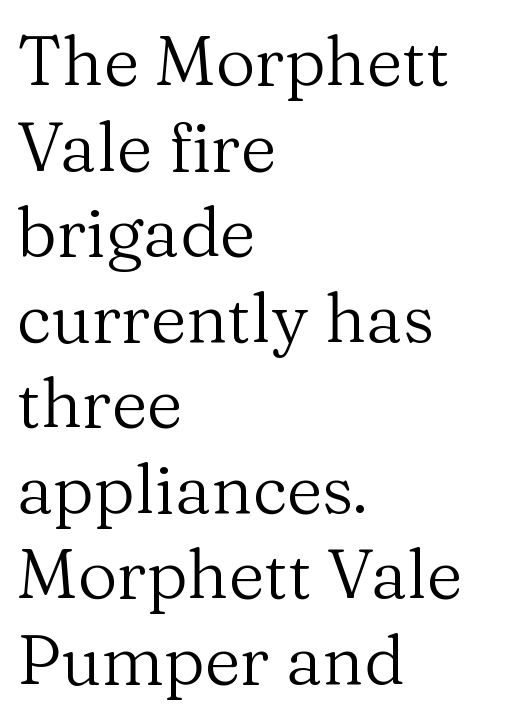
Q: Is the text bold? A: No.
Q: Is the text italic (slanted)? A: No, it is upright.
Q: Is the typeface a serif or a sans-serif typeface? A: Serif.
Q: Is the text underlined? A: No.
Q: How is the paragraph aligned? A: Left-aligned.
Q: Is the spacing between letters normal or unusually wide? A: Normal.
Q: Width (condensed, normal, or wide)? A: Normal.
Q: Stroke contrast? A: Medium.
Q: x-height? A: Medium.
Q: Monospaced? A: No.
